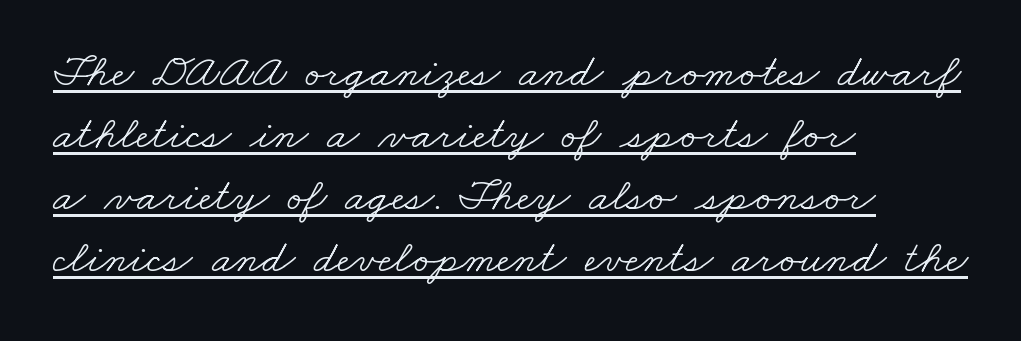
{"serif": "yes", "bold": "no", "weight": "light", "width": "wide", "stroke_contrast": "low", "x_height": "small", "monospaced": "no", "underline": "yes", "align": "left", "line_spacing": "normal", "line_spacing_ratio": 1.32, "letter_spacing": "normal", "letter_spacing_em": 0.0, "glyph_px": 47}
